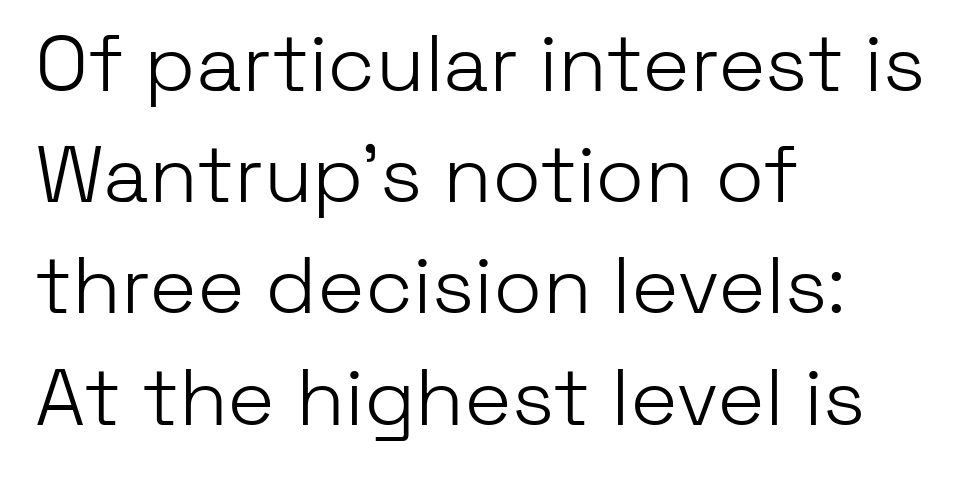
Q: Is the text bold? A: No.
Q: Is the text italic (slanted)? A: No, it is upright.
Q: Is the typeface a serif or a sans-serif typeface? A: Sans-serif.
Q: Is the text underlined? A: No.
Q: How is the paragraph aligned? A: Left-aligned.
Q: Is the spacing between letters normal or unusually wide? A: Normal.
Q: Is the spacing between lines tight, normal or loose? A: Normal.
Q: Width (condensed, normal, or wide)? A: Normal.
Q: Stroke contrast? A: Low.
Q: x-height? A: Medium.
Q: Monospaced? A: No.
